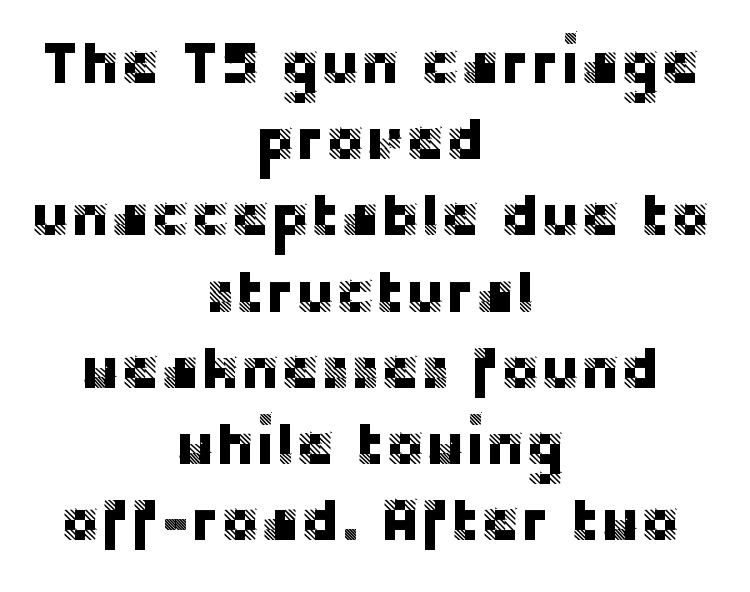
The lines in this sample share a center point and differ in where they start and stop. Is this a fixed-width face? No — the glyphs have proportional, varying widths. Style check: upright. The gap between lines stays unmarked.
